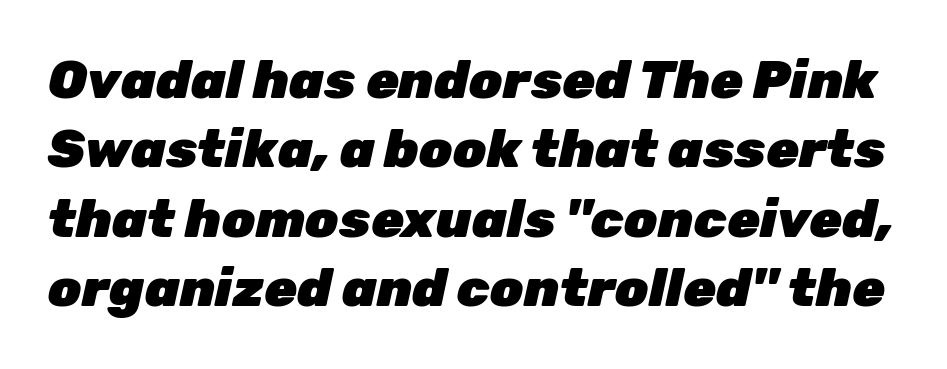
These lines carry a lot of weight — the face is fully bold. Does the lettering tilt? It does — this is italic. Has an underline been added? It has not. Baseline-to-baseline distance is the conventional proportion of letter height. Nothing unusual about the tracking: characters are spaced as the font intends. Varying glyph widths throughout — classic text-font behaviour.
